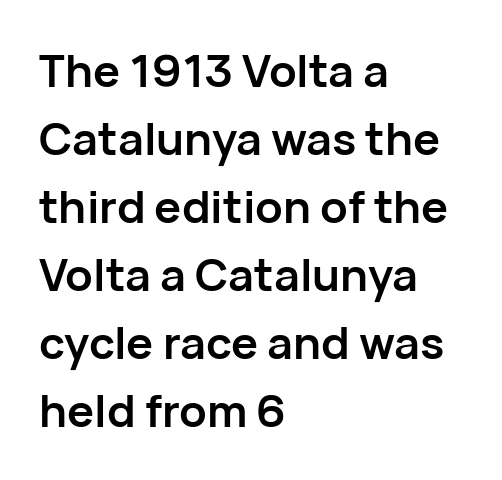
Q: Is the text bold? A: Yes.
Q: Is the text italic (slanted)? A: No, it is upright.
Q: Is the typeface a serif or a sans-serif typeface? A: Sans-serif.
Q: Is the text underlined? A: No.
Q: How is the paragraph aligned? A: Left-aligned.
Q: Is the spacing between letters normal or unusually wide? A: Normal.
Q: Is the spacing between lines tight, normal or loose? A: Normal.
Q: Width (condensed, normal, or wide)? A: Normal.
Q: Stroke contrast? A: Low.
Q: x-height? A: Medium.
Q: Monospaced? A: No.
